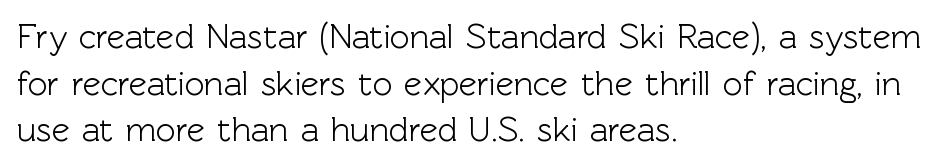
Q: Is the text italic (slanted)? A: No, it is upright.
Q: Is the typeface a serif or a sans-serif typeface? A: Sans-serif.
Q: Is the text underlined? A: No.
Q: How is the paragraph aligned? A: Left-aligned.
Q: Is the spacing between letters normal or unusually wide? A: Normal.
Q: Is the spacing between lines tight, normal or loose? A: Normal.
Q: Width (condensed, normal, or wide)? A: Normal.
Q: x-height? A: Medium.
Q: Monospaced? A: No.
